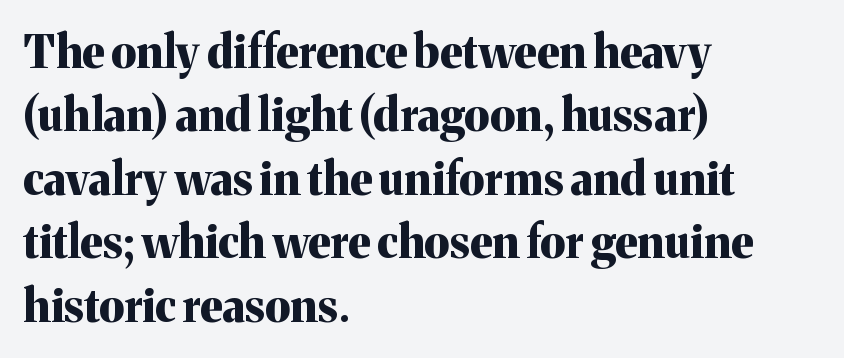
The foot of each line stays bare and open. The leading is moderate, giving the passage an even texture. The lettering stays uniformly vertical, giving the passage a roman look. The text was rendered using a seriffed face with decorative stroke endings. Typesetter's note: full bold, strokes at maximum text heaviness. These lines are rendered in a variable-pitch font.
